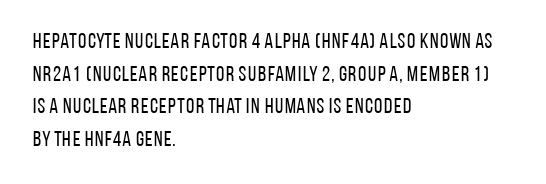
The axis of the letterforms is exactly vertical. Here the glyphs are tracked normally, forming tight word shapes. Descenders hang freely into open space. Line beginnings align vertically; line endings do not. The rows are spaced the way most documents space them.
